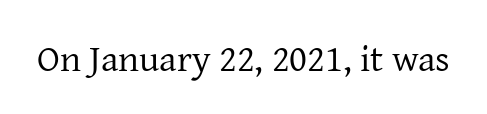
The image shows 38 px regular-weight serif type, upright; set normal letter spacing, not underlined; low stroke contrast and a medium x-height.
